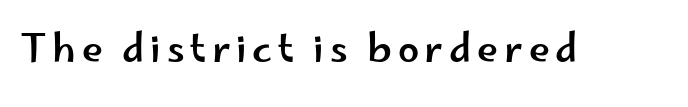
Q: Is the text italic (slanted)? A: No, it is upright.
Q: Is the typeface a serif or a sans-serif typeface? A: Sans-serif.
Q: Is the text underlined? A: No.
Q: Width (condensed, normal, or wide)? A: Wide.
Q: Stroke contrast? A: Low.
Q: x-height? A: Small.
Q: Monospaced? A: No.
